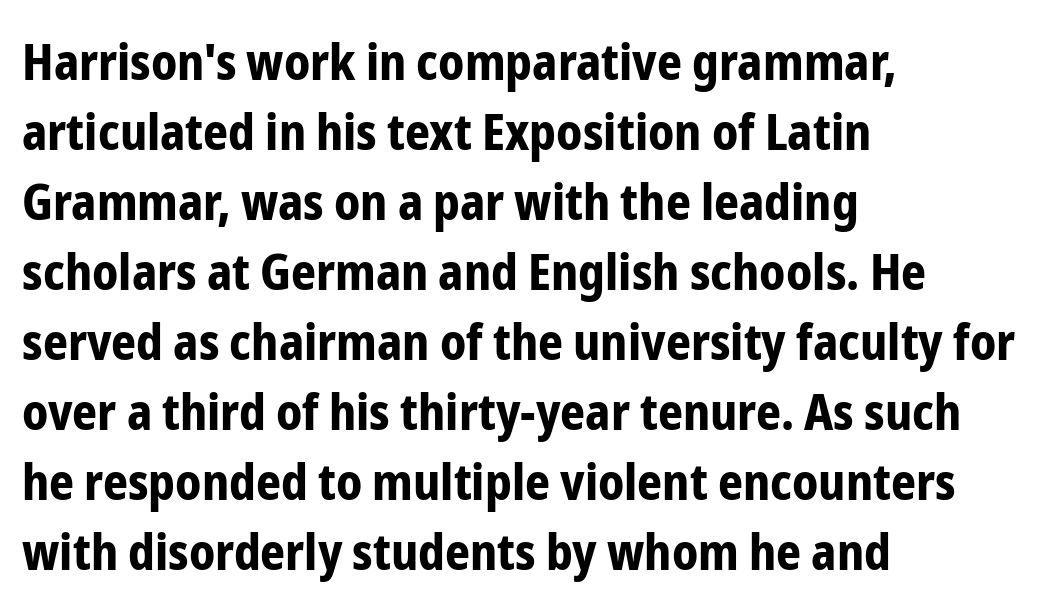
{"serif": "no", "italic": "no", "bold": "yes", "weight": "bold", "width": "condensed", "stroke_contrast": "low", "x_height": "medium", "monospaced": "no", "underline": "no", "align": "left", "line_spacing": "normal", "line_spacing_ratio": 1.43, "letter_spacing": "normal", "letter_spacing_em": 0.0, "glyph_px": 49}
